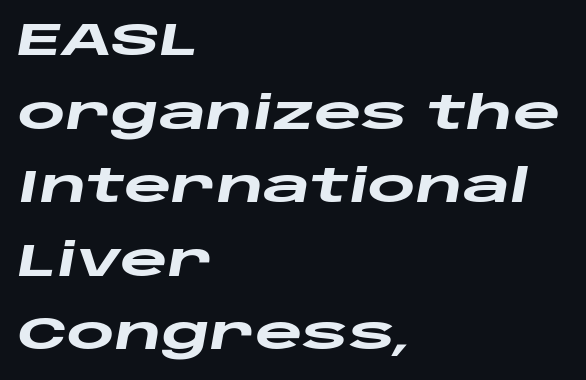
{"italic": "yes", "lean": "right", "slant_degrees": 10, "bold": "yes", "weight": "heavy", "width": "wide", "stroke_contrast": "low", "x_height": "large", "monospaced": "no", "underline": "no", "align": "left", "line_spacing": "normal", "line_spacing_ratio": 1.6, "letter_spacing": "normal", "letter_spacing_em": 0.0, "glyph_px": 46}
